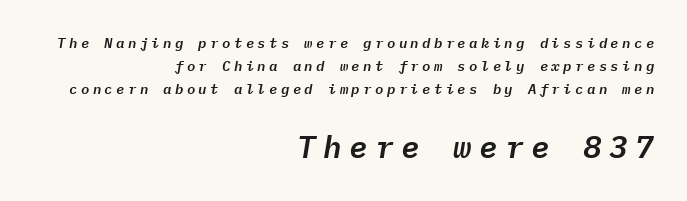
{"italic": "yes", "lean": "right", "slant_degrees": 9, "width": "normal", "stroke_contrast": "low", "x_height": "medium", "monospaced": "yes", "underline": "no", "align": "right", "line_spacing": "normal", "line_spacing_ratio": 1.63, "letter_spacing": "wide", "letter_spacing_em": 0.24, "larger_block": "second", "size_ratio": 2.21, "glyph_px": 31}
